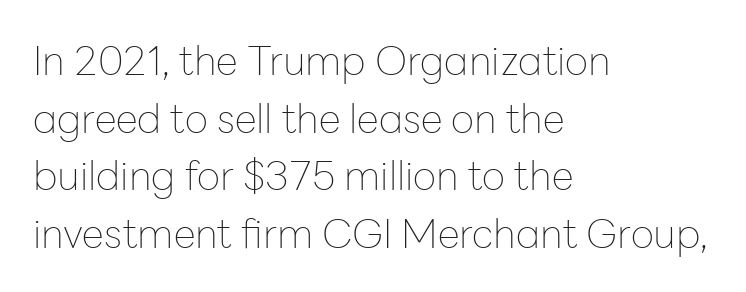
The image shows 40 px thin sans-serif type, upright; set left-aligned, normal line spacing (1.44x), normal letter spacing, not underlined; low stroke contrast and a medium x-height.
